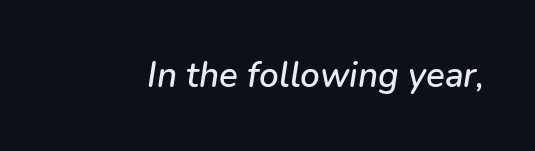
Rendered with sloped, italic letterforms. Rule under the text: the space is simply empty. Standard letterfit; no display-style spreading of the glyphs. Note the varied advance widths — an 'i' is clearly narrower than an 'm'.
